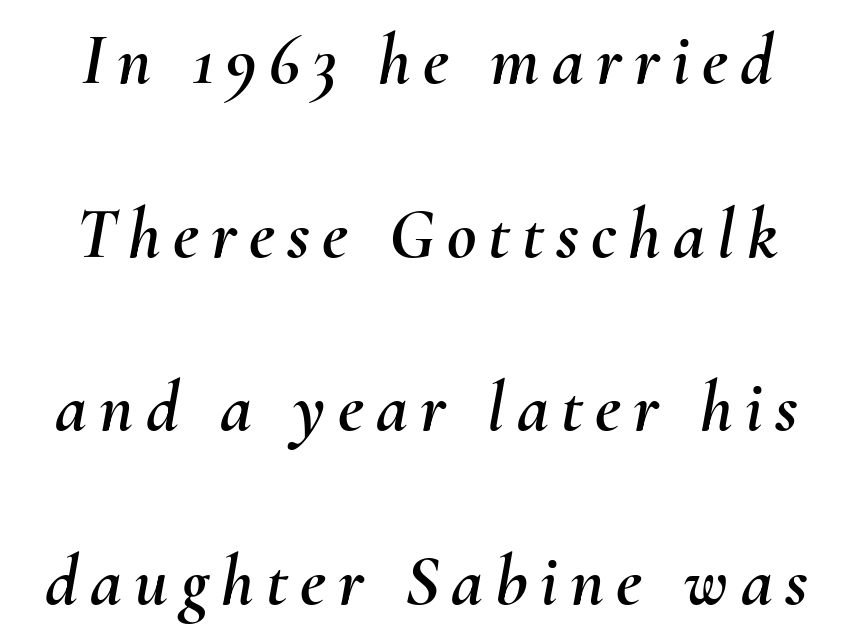
The image shows 72 px text type, italic (leaning right); set loose line spacing (2.41x), not underlined; medium stroke contrast and a small x-height.
